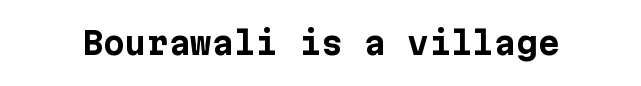
The image shows 31 px bold sans-serif type, upright; set normal letter spacing, not underlined; low stroke contrast and a medium x-height.
